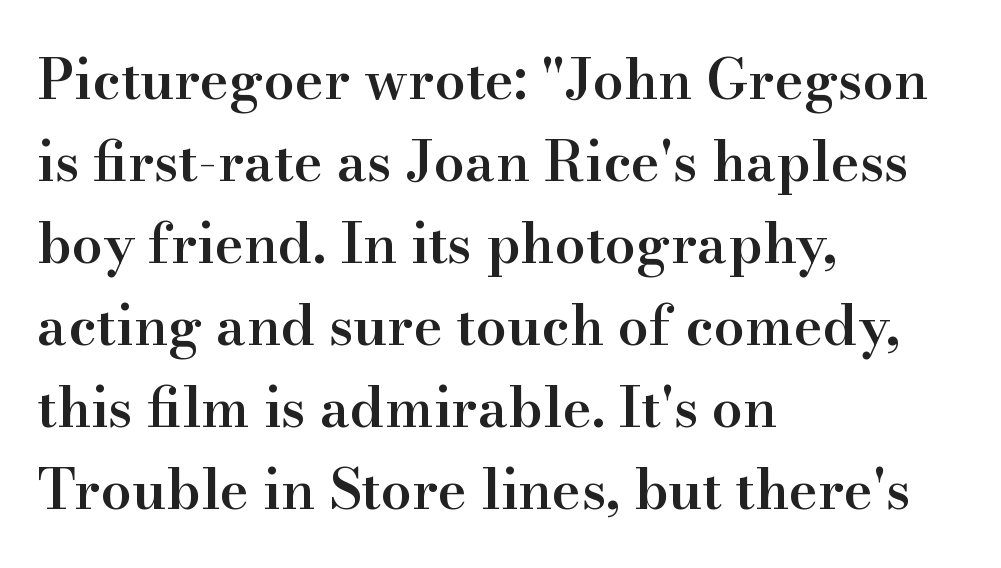
Q: Is the text bold? A: Semi-bold.
Q: Is the text italic (slanted)? A: No, it is upright.
Q: Is the typeface a serif or a sans-serif typeface? A: Serif.
Q: Is the text underlined? A: No.
Q: How is the paragraph aligned? A: Left-aligned.
Q: Is the spacing between letters normal or unusually wide? A: Normal.
Q: Is the spacing between lines tight, normal or loose? A: Normal.
Q: Width (condensed, normal, or wide)? A: Normal.
Q: Stroke contrast? A: High.
Q: x-height? A: Small.
Q: Monospaced? A: No.
